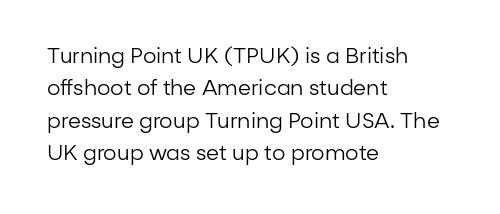
The image shows 21 px text type, upright; set left-aligned, normal line spacing (1.54x), normal letter spacing, not underlined.
